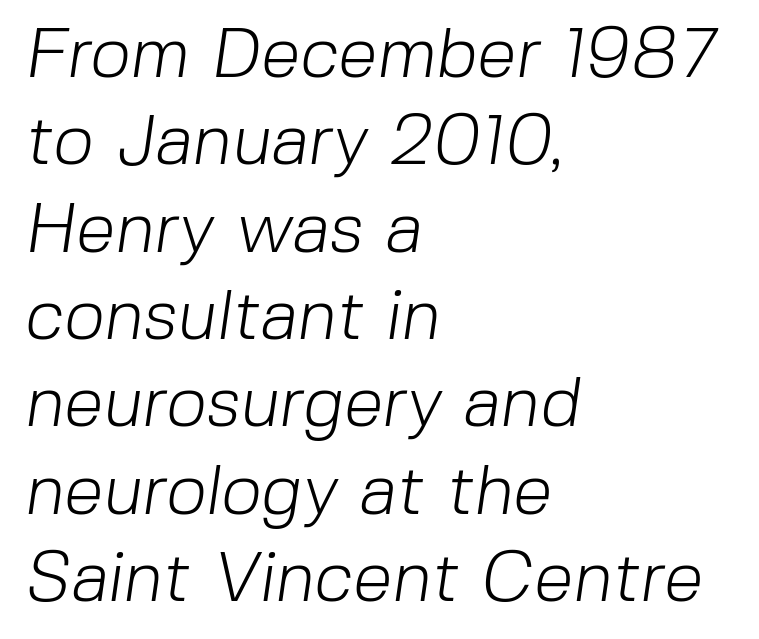
{"serif": "no", "bold": "no", "weight": "light", "width": "normal", "stroke_contrast": "low", "x_height": "medium", "monospaced": "no", "underline": "no", "align": "left", "line_spacing_ratio": 1.23, "letter_spacing": "normal", "letter_spacing_em": 0.0, "glyph_px": 71}
